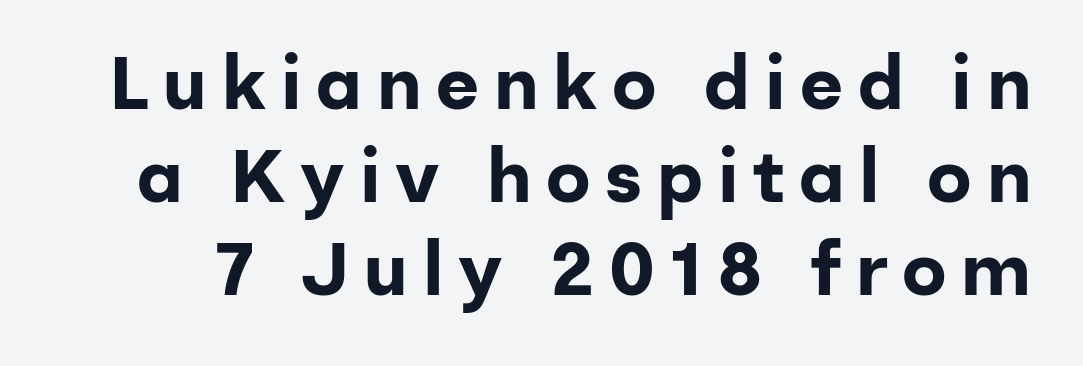
Note: no serifs on the glyphs. Anything drawn beneath the words? Only blank space. Is the letter spacing exaggerated? Yes — the characters are pushed far apart. Honestly, the row spacing looks completely unremarkable. This is heavy type, rendered in bold. Tall strokes in this sample are plumb rather than angled.
